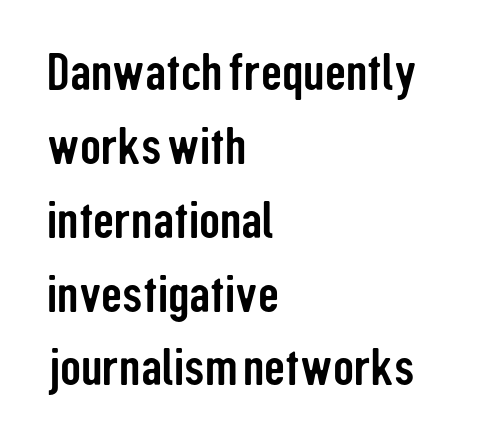
Q: Is the text italic (slanted)? A: No, it is upright.
Q: Is the typeface a serif or a sans-serif typeface? A: Sans-serif.
Q: Is the text underlined? A: No.
Q: How is the paragraph aligned? A: Left-aligned.
Q: Is the spacing between letters normal or unusually wide? A: Normal.
Q: Is the spacing between lines tight, normal or loose? A: Normal.
Q: Width (condensed, normal, or wide)? A: Condensed.
Q: Stroke contrast? A: Low.
Q: x-height? A: Medium.
Q: Monospaced? A: No.
